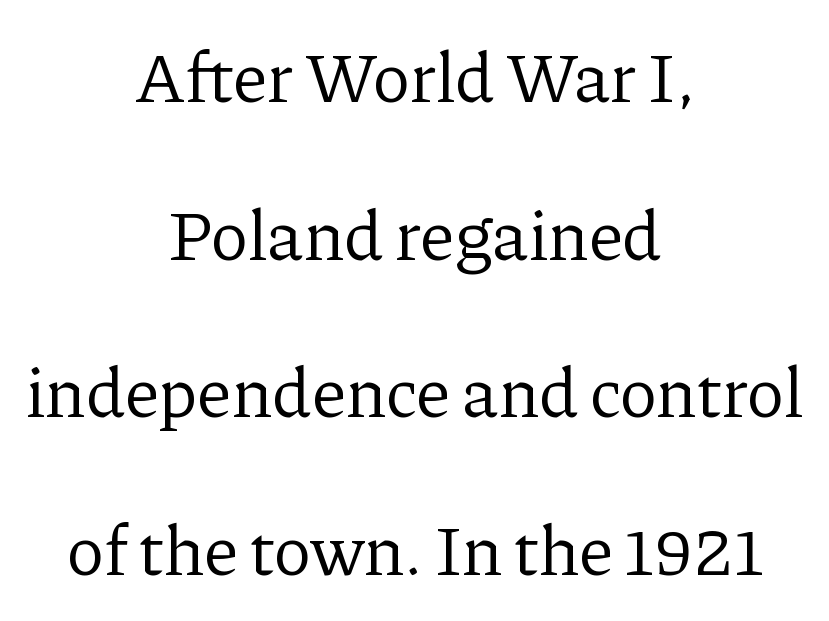
Q: Is the text bold? A: No.
Q: Is the text italic (slanted)? A: No, it is upright.
Q: Is the typeface a serif or a sans-serif typeface? A: Serif.
Q: Is the text underlined? A: No.
Q: How is the paragraph aligned? A: Centered.
Q: Is the spacing between letters normal or unusually wide? A: Normal.
Q: Is the spacing between lines tight, normal or loose? A: Loose.
Q: Width (condensed, normal, or wide)? A: Normal.
Q: Stroke contrast? A: Low.
Q: x-height? A: Medium.
Q: Monospaced? A: No.
